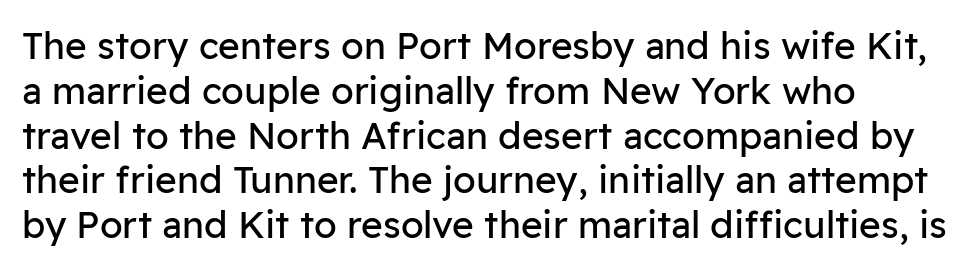
The image shows 37 px regular-weight sans-serif type, upright; set left-aligned, line spacing 1.21x, normal letter spacing, not underlined; low stroke contrast and a medium x-height.
